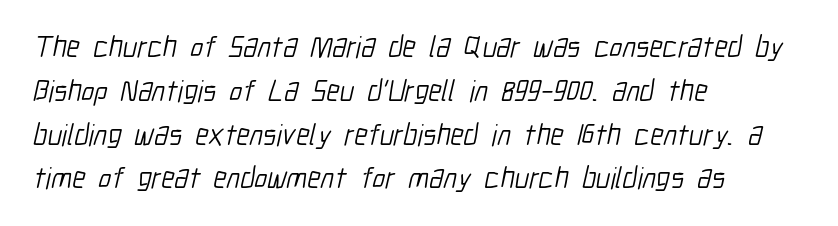
The image shows 30 px light, condensed sans-serif type; set left-aligned, normal line spacing (1.46x), normal letter spacing, not underlined; low stroke contrast and a medium x-height.
